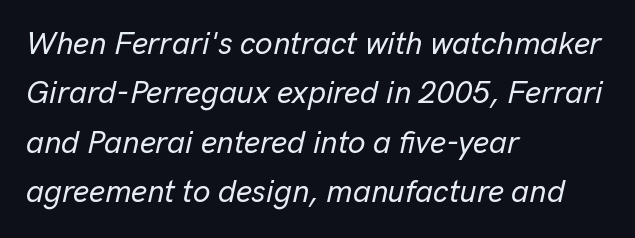
Q: Is the text italic (slanted)? A: Yes, it leans right by about 13 degrees.
Q: Is the text underlined? A: No.
Q: How is the paragraph aligned? A: Left-aligned.
Q: Is the spacing between letters normal or unusually wide? A: Normal.
Q: Is the spacing between lines tight, normal or loose? A: Normal.
Q: Width (condensed, normal, or wide)? A: Normal.
Q: Stroke contrast? A: Low.
Q: x-height? A: Medium.
Q: Monospaced? A: No.
